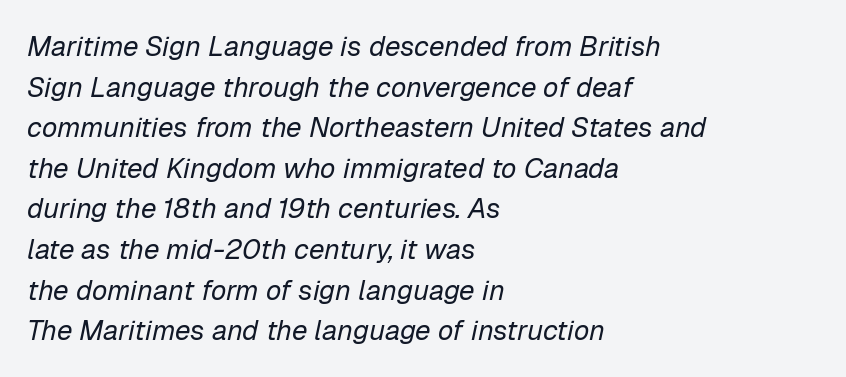
Q: Is the text bold? A: No.
Q: Is the text italic (slanted)? A: Yes, it leans right by about 12 degrees.
Q: Is the text underlined? A: No.
Q: How is the paragraph aligned? A: Left-aligned.
Q: Is the spacing between letters normal or unusually wide? A: Normal.
Q: Is the spacing between lines tight, normal or loose? A: Normal.
Q: Width (condensed, normal, or wide)? A: Normal.
Q: Stroke contrast? A: Low.
Q: x-height? A: Medium.
Q: Monospaced? A: No.
